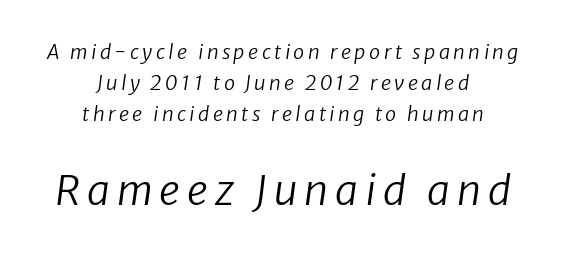
Q: Is the text bold? A: No.
Q: Is the text italic (slanted)? A: Yes, it leans right by about 8 degrees.
Q: Is the text underlined? A: No.
Q: How is the paragraph aligned? A: Centered.
Q: Is the spacing between lines tight, normal or loose? A: Normal.
Q: Which block of text is set in a larger size, the first (top) or the second (bottom)? A: The second (bottom) one.
Q: Width (condensed, normal, or wide)? A: Normal.
Q: Stroke contrast? A: Low.
Q: x-height? A: Medium.
Q: Monospaced? A: No.
